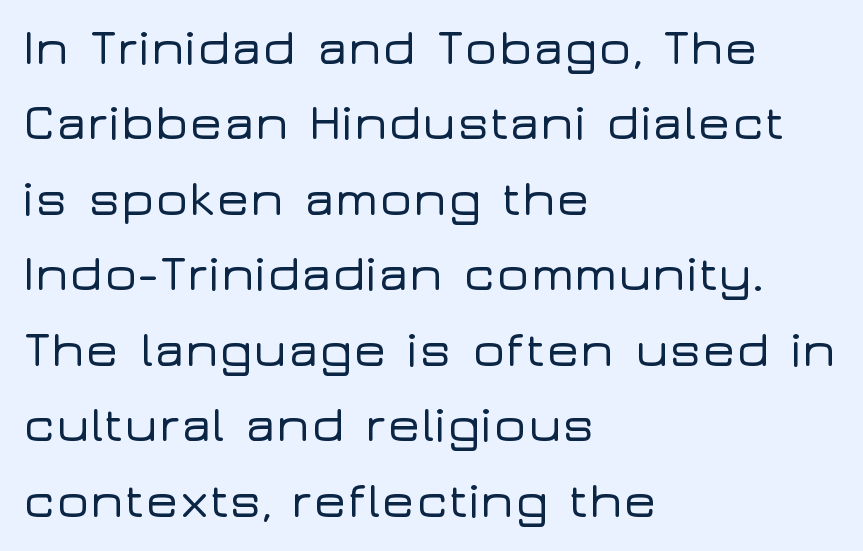
{"serif": "no", "italic": "no", "width": "wide", "stroke_contrast": "low", "x_height": "medium", "monospaced": "no", "underline": "no", "align": "left", "line_spacing": "normal", "line_spacing_ratio": 1.51, "letter_spacing": "normal", "letter_spacing_em": 0.0, "glyph_px": 50}
